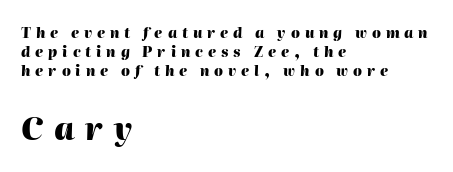
The image shows 31 px heavy type, italic (leaning right); set left-aligned, normal line spacing (1.37x), unusually wide letter spacing (+0.35 em), not underlined; the second (bottom) block is 2.21x larger; high stroke contrast and a medium x-height.
